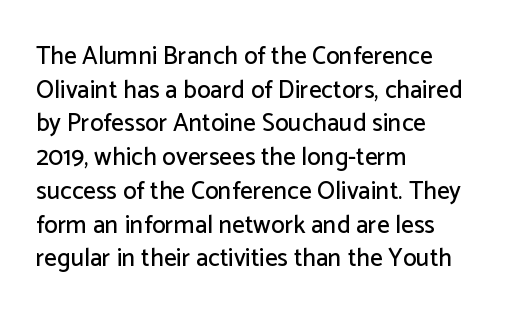
{"italic": "no", "underline": "no", "align": "left", "line_spacing": "normal", "line_spacing_ratio": 1.35, "letter_spacing": "normal", "letter_spacing_em": 0.0, "glyph_px": 25}
